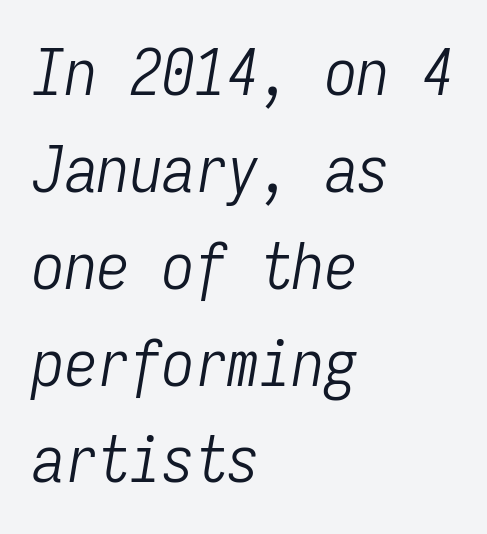
The image shows 65 px light, condensed type, italic (leaning right), monospaced; set left-aligned, normal line spacing (1.49x), normal letter spacing, not underlined; low stroke contrast and a medium x-height.
